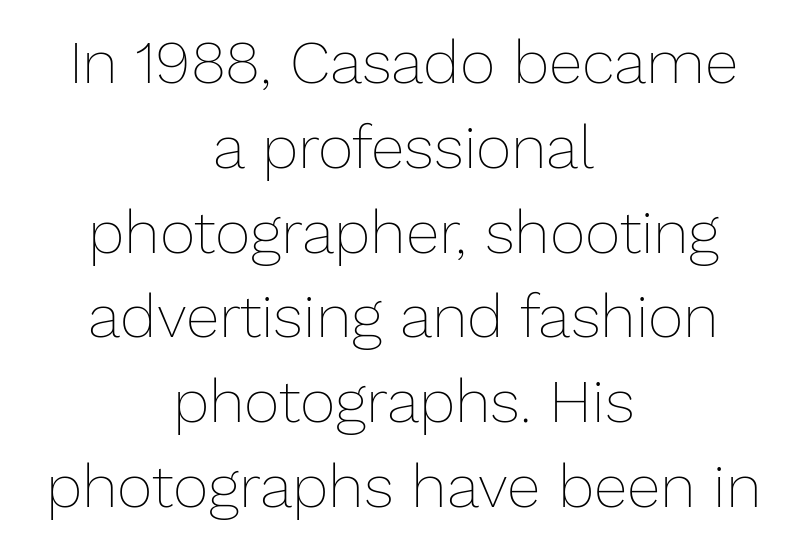
The image shows 61 px thin type, upright; set centered, normal line spacing (1.39x), normal letter spacing, not underlined; low stroke contrast and a medium x-height.
